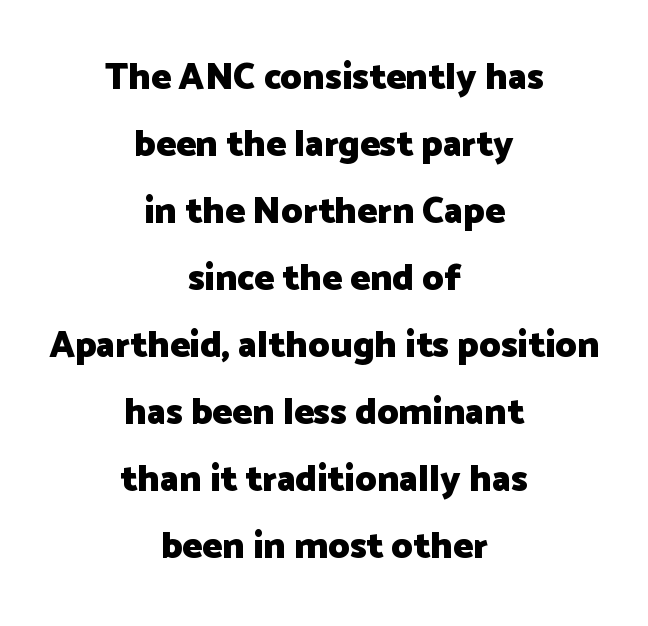
Q: Is the text bold? A: Yes.
Q: Is the text italic (slanted)? A: No, it is upright.
Q: Is the typeface a serif or a sans-serif typeface? A: Sans-serif.
Q: Is the text underlined? A: No.
Q: How is the paragraph aligned? A: Centered.
Q: Is the spacing between letters normal or unusually wide? A: Normal.
Q: Width (condensed, normal, or wide)? A: Normal.
Q: Stroke contrast? A: Low.
Q: x-height? A: Medium.
Q: Monospaced? A: No.
